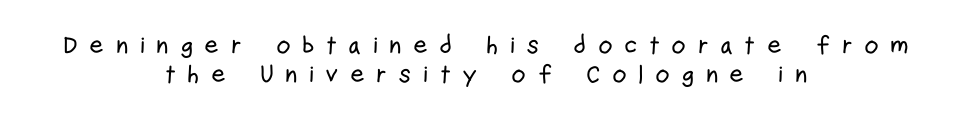
{"italic": "no", "underline": "no", "align": "center", "line_spacing_ratio": 1.16, "letter_spacing": "wide", "letter_spacing_em": 0.45, "glyph_px": 25}
